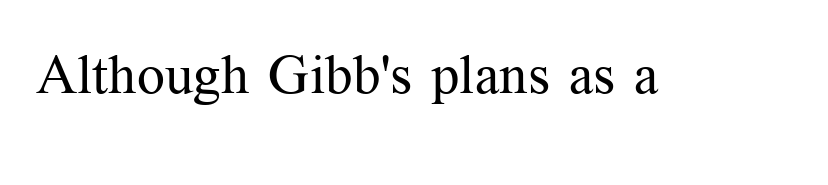
A bare baseline throughout the passage. Observe the ordinary spacing: letters are neighbours, not strangers. The passage shown is typed in a proportional face where columns would drift. It's the straight-up-and-down kind of type. Regarding serifs, this sample has them. The typesetting does not lean heavy: it is not bold.
